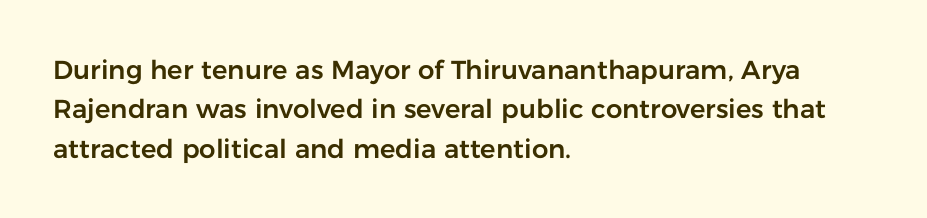
{"italic": "no", "underline": "no", "align": "left", "line_spacing": "normal", "line_spacing_ratio": 1.51, "letter_spacing": "normal", "letter_spacing_em": 0.0, "glyph_px": 26}
